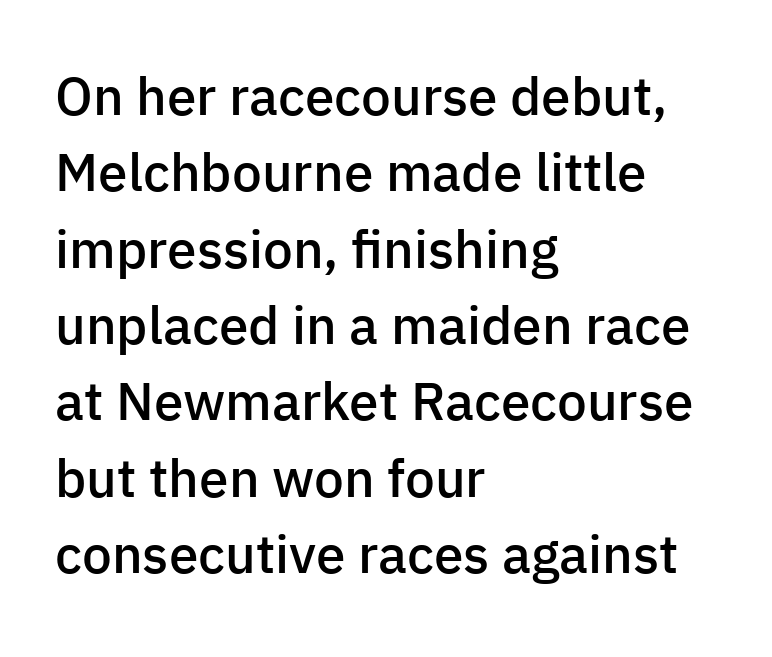
Q: Is the text bold? A: Semi-bold.
Q: Is the text italic (slanted)? A: No, it is upright.
Q: Is the typeface a serif or a sans-serif typeface? A: Sans-serif.
Q: Is the text underlined? A: No.
Q: How is the paragraph aligned? A: Left-aligned.
Q: Is the spacing between letters normal or unusually wide? A: Normal.
Q: Is the spacing between lines tight, normal or loose? A: Normal.
Q: Width (condensed, normal, or wide)? A: Normal.
Q: Stroke contrast? A: Low.
Q: x-height? A: Medium.
Q: Monospaced? A: No.
